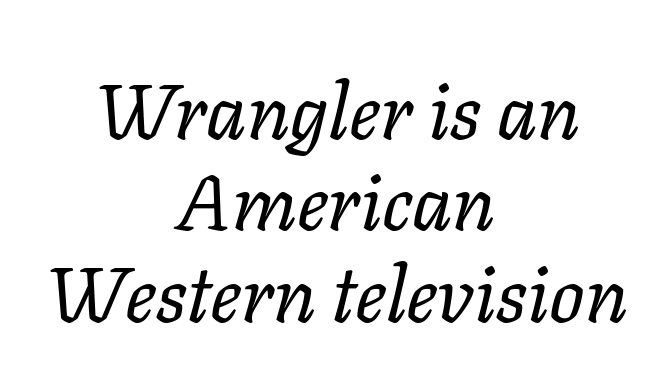
The axis of the letterforms is tilted away from vertical. Check the space under the baseline: it is left empty. The weight would be labelled regular, book, light, or lighter still. Is this a fixed-width face? No — the glyphs have proportional, varying widths.
